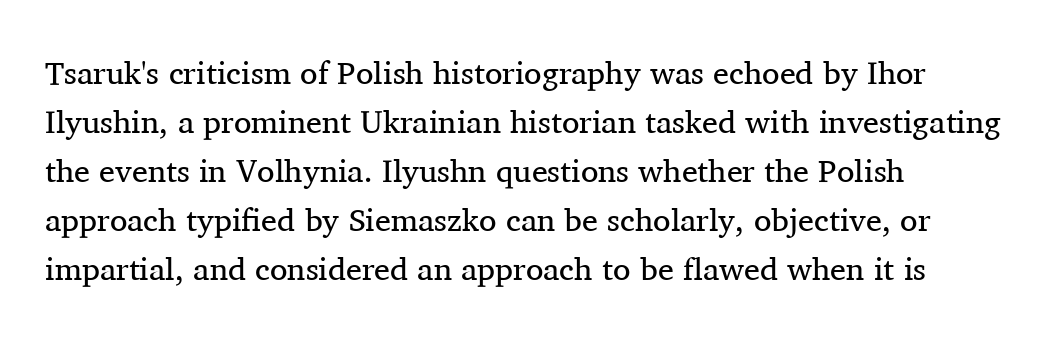
The image shows 32 px regular-weight serif type, upright; set left-aligned, normal line spacing (1.53x), normal letter spacing, not underlined; medium stroke contrast and a medium x-height.
